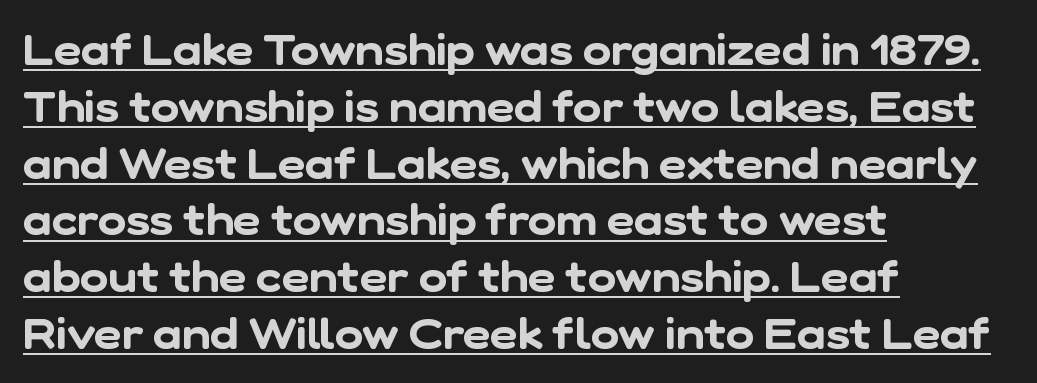
Q: Is the typeface a serif or a sans-serif typeface? A: Sans-serif.
Q: Is the text underlined? A: Yes.
Q: How is the paragraph aligned? A: Left-aligned.
Q: Is the spacing between letters normal or unusually wide? A: Normal.
Q: Is the spacing between lines tight, normal or loose? A: Normal.
Q: Width (condensed, normal, or wide)? A: Normal.
Q: Stroke contrast? A: Low.
Q: x-height? A: Medium.
Q: Monospaced? A: No.
